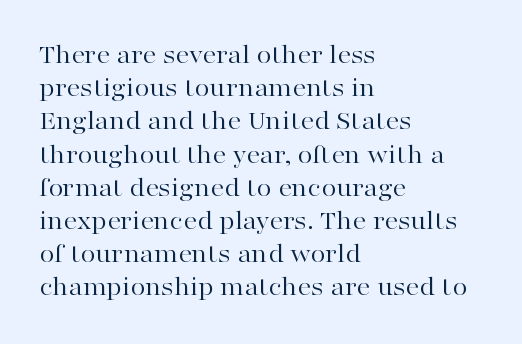
{"italic": "no", "bold": "no", "underline": "no", "align": "left", "line_spacing_ratio": 1.23, "letter_spacing": "normal", "letter_spacing_em": 0.0, "glyph_px": 27}
